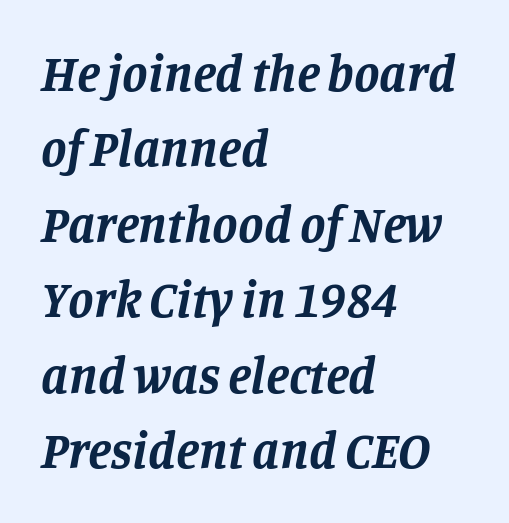
{"serif": "yes", "italic": "yes", "lean": "right", "slant_degrees": 11, "bold": "yes", "weight": "bold", "width": "normal", "stroke_contrast": "low", "x_height": "large", "monospaced": "no", "underline": "no", "align": "left", "line_spacing": "normal", "line_spacing_ratio": 1.48, "letter_spacing": "normal", "letter_spacing_em": 0.0, "glyph_px": 51}
